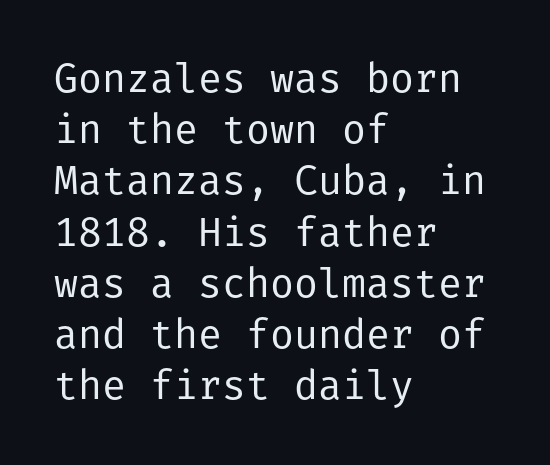
The image shows 40 px regular-weight sans-serif type, upright; set left-aligned, normal line spacing (1.28x), normal letter spacing, not underlined; low stroke contrast and a medium x-height.
